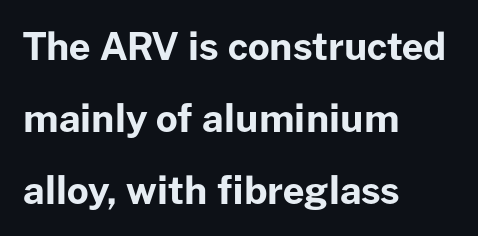
Q: Is the text bold? A: Yes.
Q: Is the text italic (slanted)? A: No, it is upright.
Q: Is the typeface a serif or a sans-serif typeface? A: Sans-serif.
Q: Is the text underlined? A: No.
Q: How is the paragraph aligned? A: Left-aligned.
Q: Is the spacing between letters normal or unusually wide? A: Normal.
Q: Width (condensed, normal, or wide)? A: Normal.
Q: Stroke contrast? A: Low.
Q: x-height? A: Medium.
Q: Monospaced? A: No.
